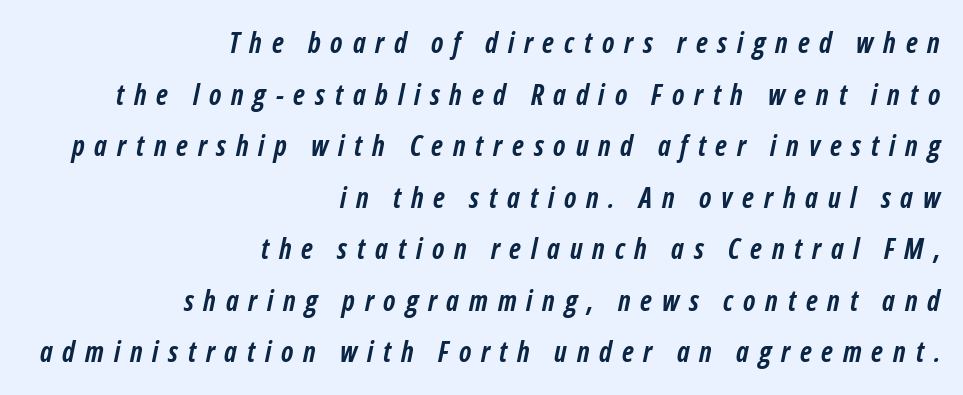
Q: Is the text bold? A: Yes.
Q: Is the text italic (slanted)? A: Yes, it leans right by about 12 degrees.
Q: Is the text underlined? A: No.
Q: How is the paragraph aligned? A: Right-aligned.
Q: Is the spacing between letters normal or unusually wide? A: Unusually wide.
Q: Width (condensed, normal, or wide)? A: Condensed.
Q: Stroke contrast? A: Low.
Q: x-height? A: Medium.
Q: Monospaced? A: No.
